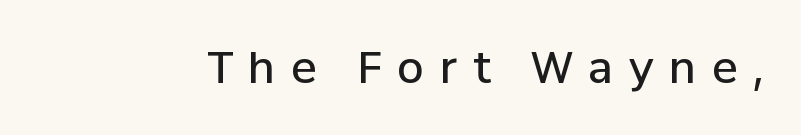
Q: Is the text bold? A: Semi-bold.
Q: Is the text italic (slanted)? A: No, it is upright.
Q: Is the typeface a serif or a sans-serif typeface? A: Sans-serif.
Q: Is the text underlined? A: No.
Q: Is the spacing between letters normal or unusually wide? A: Unusually wide.
Q: Width (condensed, normal, or wide)? A: Normal.
Q: Stroke contrast? A: Low.
Q: x-height? A: Medium.
Q: Monospaced? A: No.
